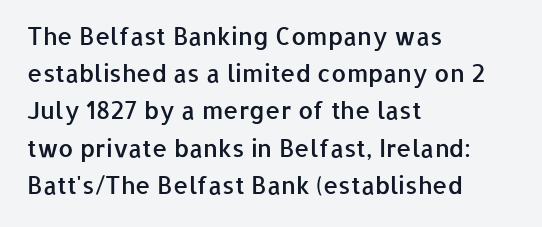
If you measured baseline to baseline, you'd find a middling distance. Summary of weight: moderately heavy, a semibold. Horizontal alignment here is leftward, the default for most running prose. Beneath every word, the page is bare.
